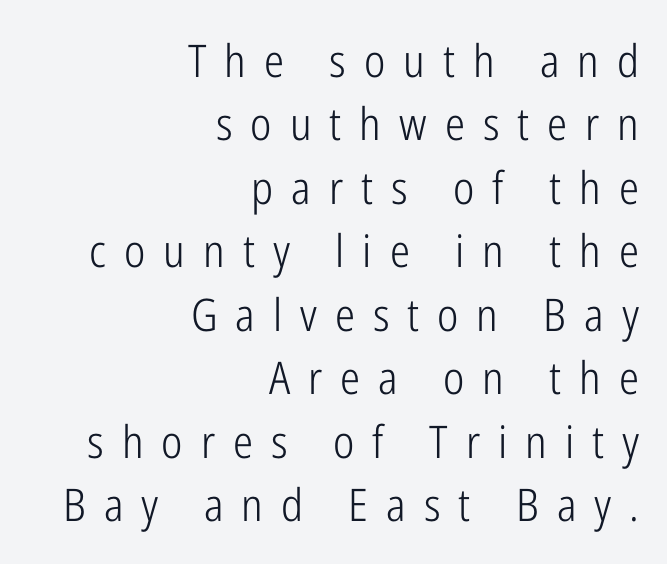
Q: Is the text bold? A: No.
Q: Is the text italic (slanted)? A: No, it is upright.
Q: Is the typeface a serif or a sans-serif typeface? A: Sans-serif.
Q: Is the text underlined? A: No.
Q: How is the paragraph aligned? A: Right-aligned.
Q: Is the spacing between letters normal or unusually wide? A: Unusually wide.
Q: Is the spacing between lines tight, normal or loose? A: Normal.
Q: Width (condensed, normal, or wide)? A: Condensed.
Q: Stroke contrast? A: Low.
Q: x-height? A: Medium.
Q: Monospaced? A: No.
